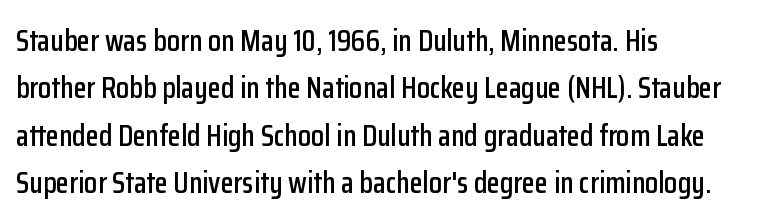
Q: Is the text italic (slanted)? A: No, it is upright.
Q: Is the typeface a serif or a sans-serif typeface? A: Sans-serif.
Q: Is the text underlined? A: No.
Q: How is the paragraph aligned? A: Left-aligned.
Q: Is the spacing between letters normal or unusually wide? A: Normal.
Q: Is the spacing between lines tight, normal or loose? A: Normal.
Q: Width (condensed, normal, or wide)? A: Condensed.
Q: Stroke contrast? A: Low.
Q: x-height? A: Medium.
Q: Monospaced? A: No.
